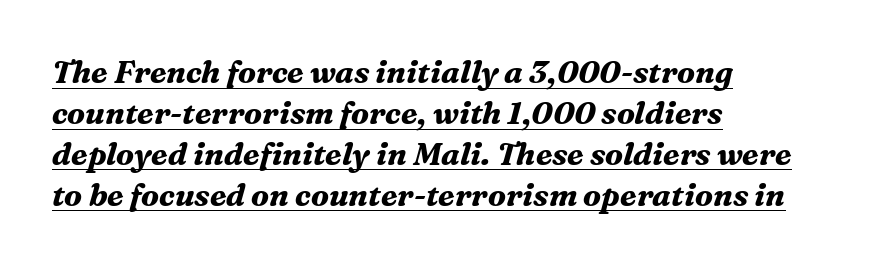
You could call the tracking neutral — neither tight nor loose. A typesetter would call this proportional, since set widths differ per character. Weight: bold. Every character sits at an angle, as italics do.
